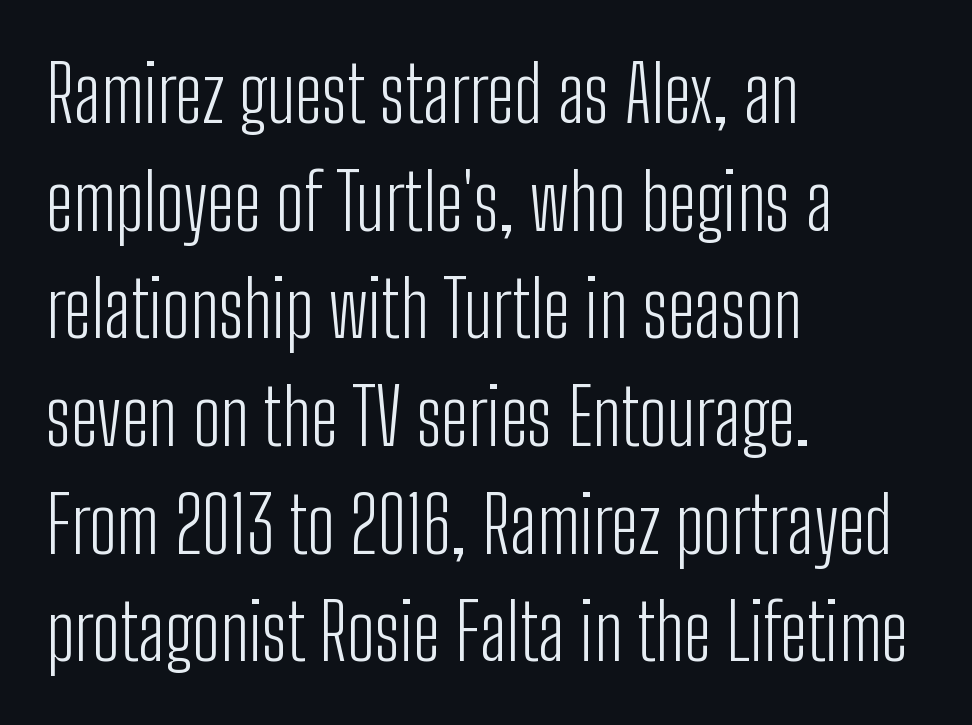
The image shows 78 px light, condensed sans-serif type, upright; set left-aligned, normal line spacing (1.38x), normal letter spacing, not underlined; low stroke contrast and a medium x-height.
